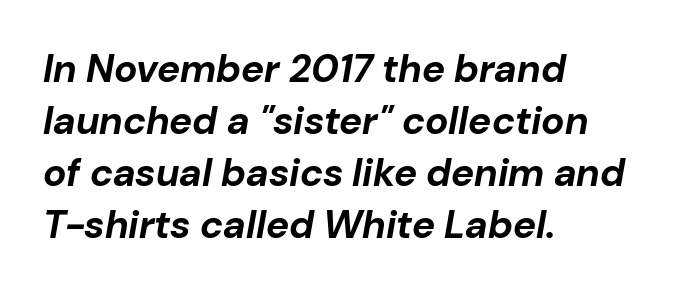
{"italic": "yes", "lean": "right", "slant_degrees": 10, "bold": "yes", "weight": "bold", "width": "normal", "stroke_contrast": "low", "x_height": "medium", "monospaced": "no", "underline": "no", "align": "left", "line_spacing": "normal", "line_spacing_ratio": 1.33, "letter_spacing": "normal", "letter_spacing_em": 0.0, "glyph_px": 39}
